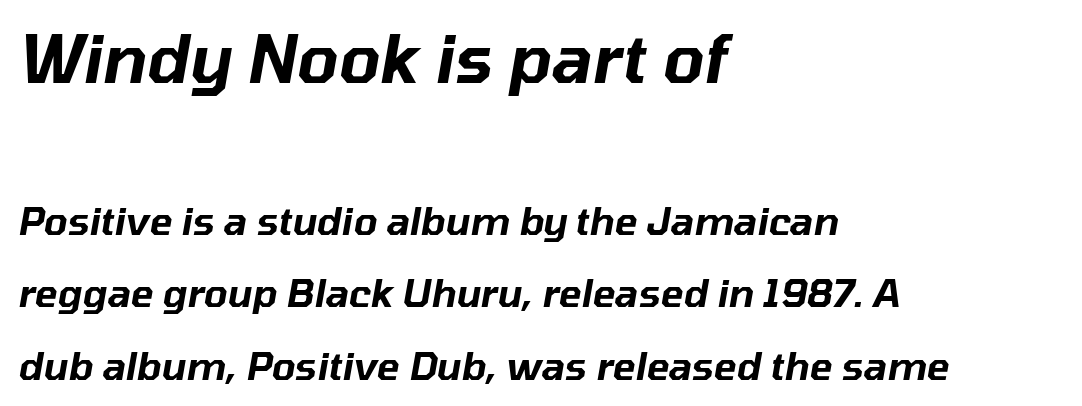
Q: Is the text italic (slanted)? A: Yes, it leans right by about 10 degrees.
Q: Is the text underlined? A: No.
Q: How is the paragraph aligned? A: Left-aligned.
Q: Is the spacing between letters normal or unusually wide? A: Normal.
Q: Is the spacing between lines tight, normal or loose? A: Loose.
Q: Which block of text is set in a larger size, the first (top) or the second (bottom)? A: The first (top) one.
Q: Width (condensed, normal, or wide)? A: Normal.
Q: Stroke contrast? A: Low.
Q: x-height? A: Medium.
Q: Monospaced? A: No.
